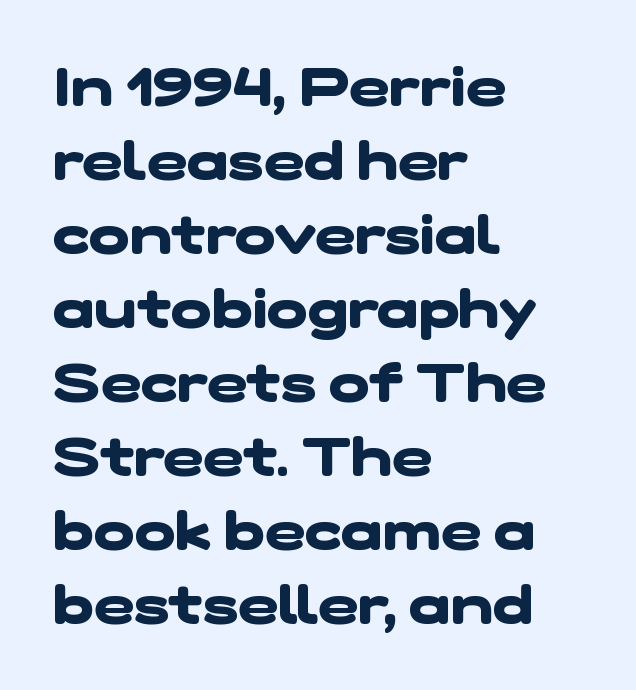
Q: Is the text bold? A: Yes.
Q: Is the typeface a serif or a sans-serif typeface? A: Sans-serif.
Q: Is the text underlined? A: No.
Q: How is the paragraph aligned? A: Left-aligned.
Q: Is the spacing between letters normal or unusually wide? A: Normal.
Q: Is the spacing between lines tight, normal or loose? A: Normal.
Q: Width (condensed, normal, or wide)? A: Wide.
Q: Stroke contrast? A: Low.
Q: x-height? A: Medium.
Q: Monospaced? A: No.
